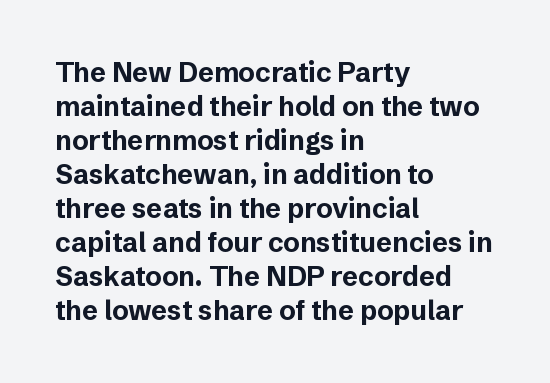
{"italic": "no", "bold": "yes", "underline": "no", "align": "left", "line_spacing": "normal", "line_spacing_ratio": 1.26, "letter_spacing": "normal", "letter_spacing_em": 0.0, "glyph_px": 27}
